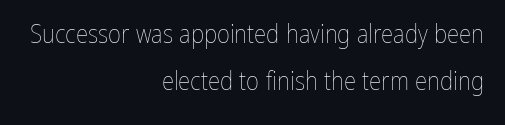
The image shows 25 px text type, upright; set right-aligned, loose line spacing (1.9x), normal letter spacing, not underlined.
